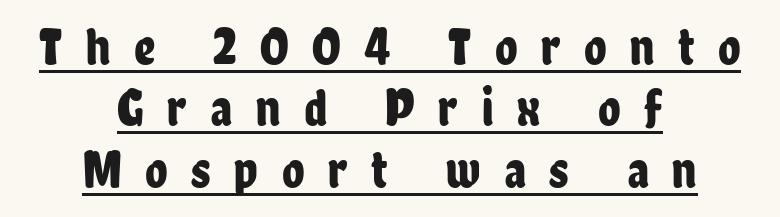
{"serif": "no", "italic": "no", "width": "condensed", "stroke_contrast": "low", "x_height": "medium", "monospaced": "no", "underline": "yes", "align": "center", "line_spacing_ratio": 1.18, "letter_spacing": "wide", "letter_spacing_em": 0.45, "glyph_px": 52}
